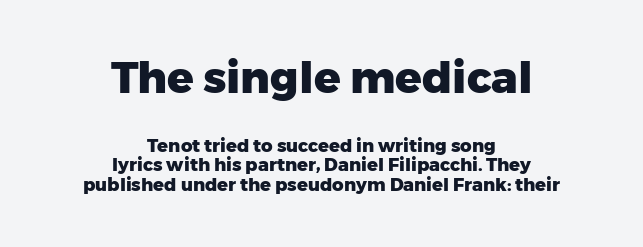
{"serif": "no", "italic": "no", "bold": "yes", "weight": "heavy", "width": "normal", "stroke_contrast": "low", "x_height": "medium", "monospaced": "no", "underline": "no", "align": "center", "line_spacing": "tight", "line_spacing_ratio": 1.1, "letter_spacing": "normal", "letter_spacing_em": 0.0, "larger_block": "first", "size_ratio": 2.44, "glyph_px": 44}
